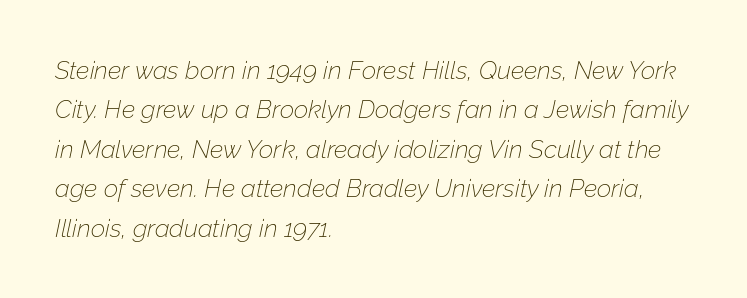
The image shows 25 px text type, italic (leaning right); set left-aligned, normal line spacing (1.58x), normal letter spacing, not underlined.
